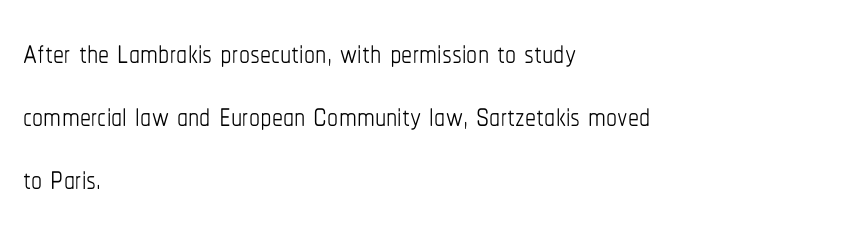
{"italic": "no", "bold": "no", "weight": "thin", "width": "condensed", "stroke_contrast": "low", "x_height": "medium", "monospaced": "no", "underline": "no", "align": "left", "line_spacing": "normal", "line_spacing_ratio": 1.43, "letter_spacing": "normal", "letter_spacing_em": 0.0, "glyph_px": 44}
